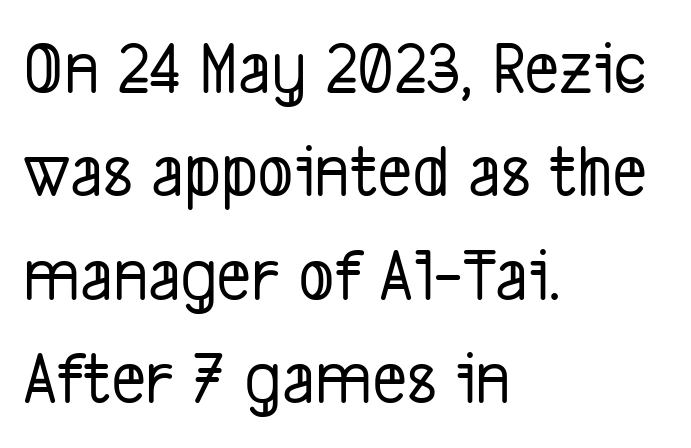
Casual observation: everything's shoved over to the left. The specimen omits any rule beneath the text block's lines. The rendering uses natural spacing where letterforms have individual widths. The designer left line spacing at the default. Does the type have serifs? No, each stem ends abruptly.
